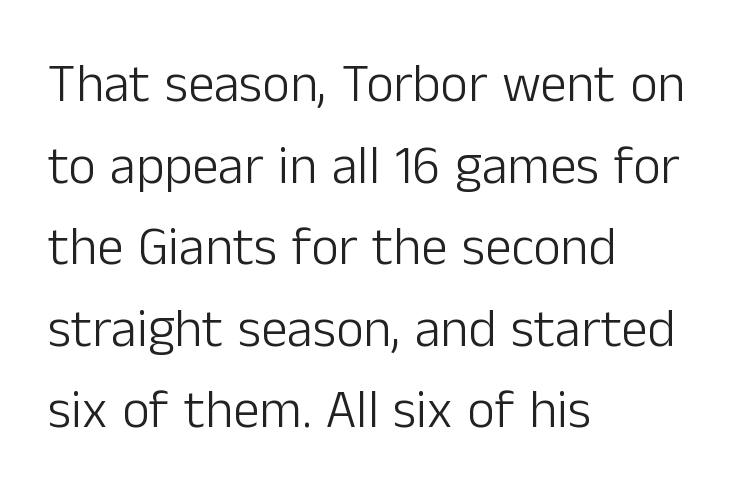
Q: Is the text bold? A: No.
Q: Is the text italic (slanted)? A: No, it is upright.
Q: Is the typeface a serif or a sans-serif typeface? A: Sans-serif.
Q: Is the text underlined? A: No.
Q: How is the paragraph aligned? A: Left-aligned.
Q: Is the spacing between letters normal or unusually wide? A: Normal.
Q: Is the spacing between lines tight, normal or loose? A: Normal.
Q: Width (condensed, normal, or wide)? A: Normal.
Q: Stroke contrast? A: Low.
Q: x-height? A: Medium.
Q: Monospaced? A: No.
